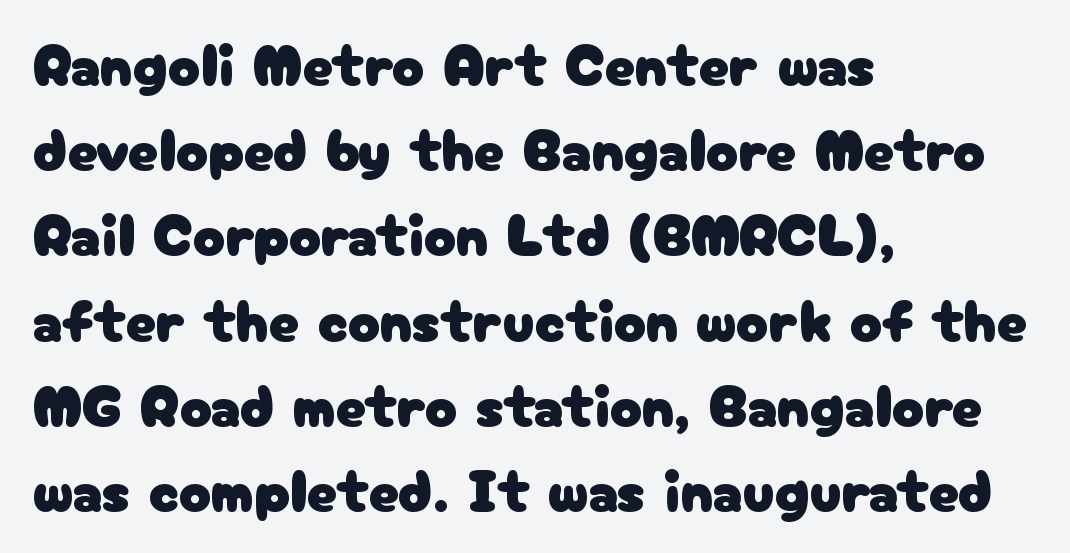
The image shows 60 px sans-serif type, upright; set left-aligned, normal line spacing (1.42x), normal letter spacing, not underlined; low stroke contrast and a medium x-height.
